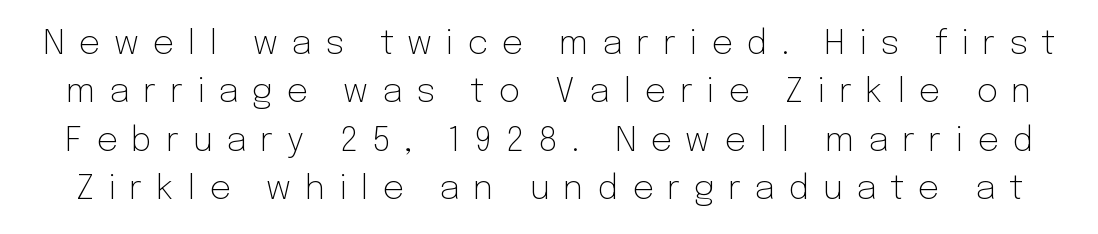
{"serif": "no", "italic": "no", "bold": "no", "weight": "light", "width": "normal", "stroke_contrast": "low", "x_height": "medium", "monospaced": "no", "underline": "no", "line_spacing": "normal", "line_spacing_ratio": 1.42, "letter_spacing": "wide", "letter_spacing_em": 0.4, "glyph_px": 34}
